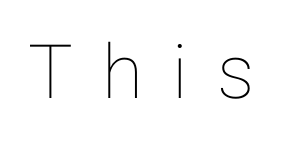
{"italic": "no", "width": "normal", "stroke_contrast": "low", "x_height": "medium", "monospaced": "no", "underline": "no", "letter_spacing": "wide", "letter_spacing_em": 0.39, "glyph_px": 75}
